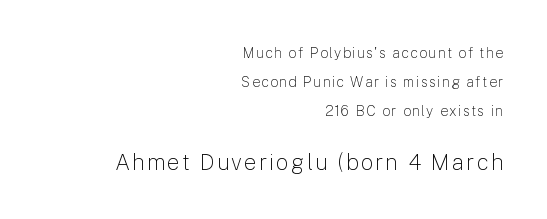
The image shows 22 px text type, upright; set right-aligned, loose line spacing (2.07x), not underlined; the second (bottom) block is 1.57x larger.
